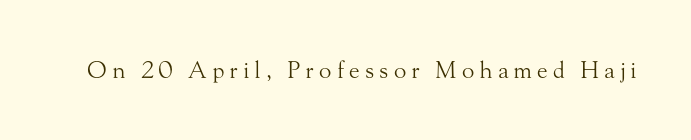
Q: Is the text bold? A: No.
Q: Is the text italic (slanted)? A: No, it is upright.
Q: Is the text underlined? A: No.
Q: Is the spacing between letters normal or unusually wide? A: Unusually wide.
